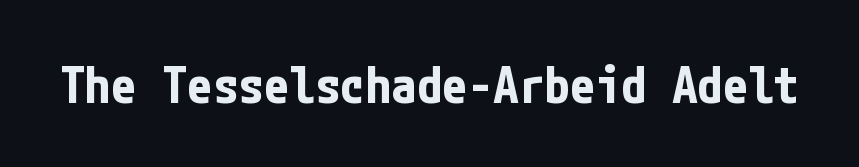
A sans-serif font was chosen for this passage. Tall strokes in this sample are plumb rather than angled. The space beneath each line is pristine and unruled. Glyph-to-glyph distance matches everyday printed text. Set as a true bold cut, around the 700 mark.
